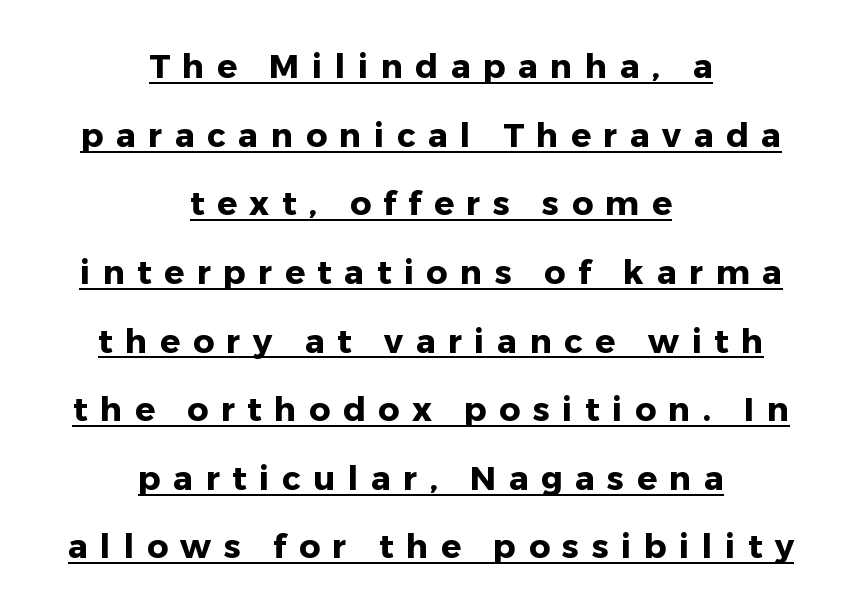
The image shows 33 px heavy sans-serif type, upright; set centered, loose line spacing (2.08x), unusually wide letter spacing (+0.38 em), underlined; low stroke contrast and a medium x-height.
